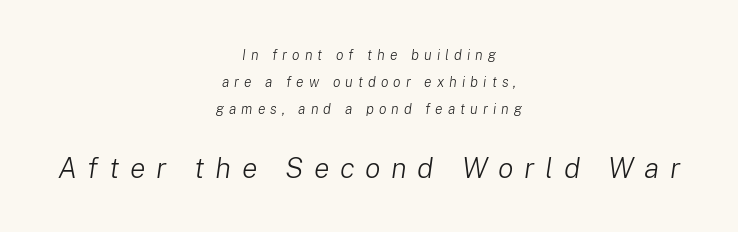
Q: Is the text bold? A: No.
Q: Is the text italic (slanted)? A: Yes, it leans right by about 8 degrees.
Q: Is the text underlined? A: No.
Q: How is the paragraph aligned? A: Centered.
Q: Is the spacing between letters normal or unusually wide? A: Unusually wide.
Q: Is the spacing between lines tight, normal or loose? A: Loose.
Q: Which block of text is set in a larger size, the first (top) or the second (bottom)? A: The second (bottom) one.
Q: Width (condensed, normal, or wide)? A: Normal.
Q: Stroke contrast? A: Low.
Q: x-height? A: Medium.
Q: Monospaced? A: No.
